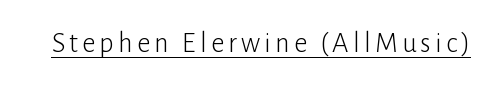
The image shows 29 px light sans-serif type, upright; set underlined; low stroke contrast and a medium x-height.
